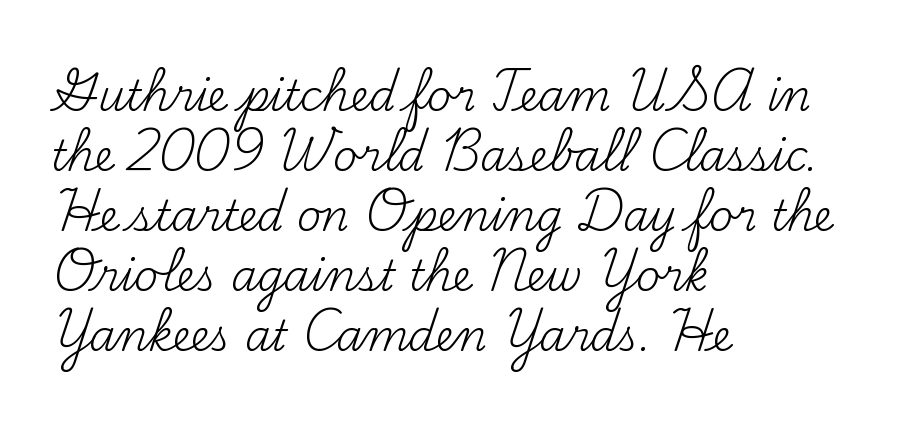
The image shows 42 px regular-weight serif type; set left-aligned, normal line spacing (1.43x), normal letter spacing, not underlined; medium stroke contrast and a small x-height.
